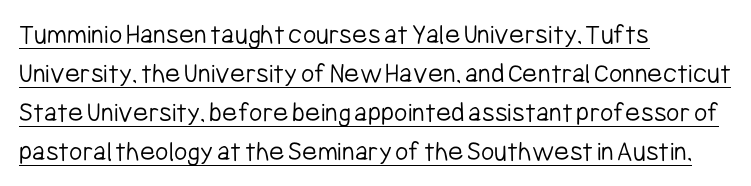
The image shows 29 px light, condensed sans-serif type, upright; set left-aligned, normal line spacing (1.35x), normal letter spacing, underlined; low stroke contrast and a medium x-height.
